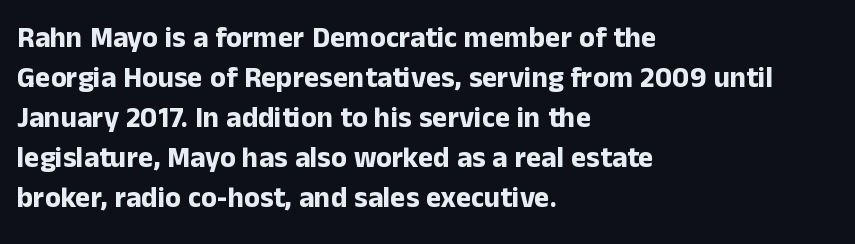
Q: Is the text bold? A: Yes.
Q: Is the text italic (slanted)? A: No, it is upright.
Q: Is the typeface a serif or a sans-serif typeface? A: Sans-serif.
Q: Is the text underlined? A: No.
Q: How is the paragraph aligned? A: Left-aligned.
Q: Is the spacing between letters normal or unusually wide? A: Normal.
Q: Is the spacing between lines tight, normal or loose? A: Normal.
Q: Width (condensed, normal, or wide)? A: Normal.
Q: Stroke contrast? A: Low.
Q: x-height? A: Medium.
Q: Monospaced? A: No.
